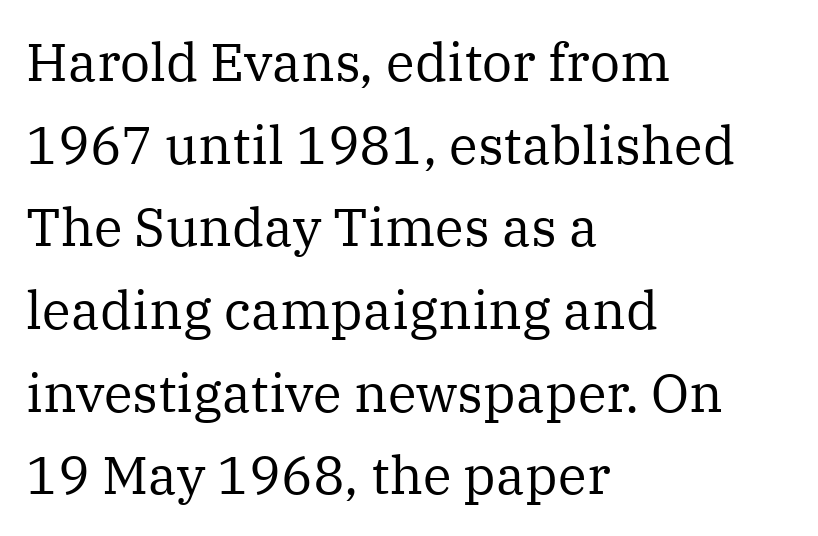
{"serif": "yes", "italic": "no", "bold": "no", "weight": "regular", "width": "normal", "stroke_contrast": "medium", "x_height": "medium", "monospaced": "no", "underline": "no", "align": "left", "line_spacing": "normal", "line_spacing_ratio": 1.56, "letter_spacing": "normal", "letter_spacing_em": 0.0, "glyph_px": 53}
